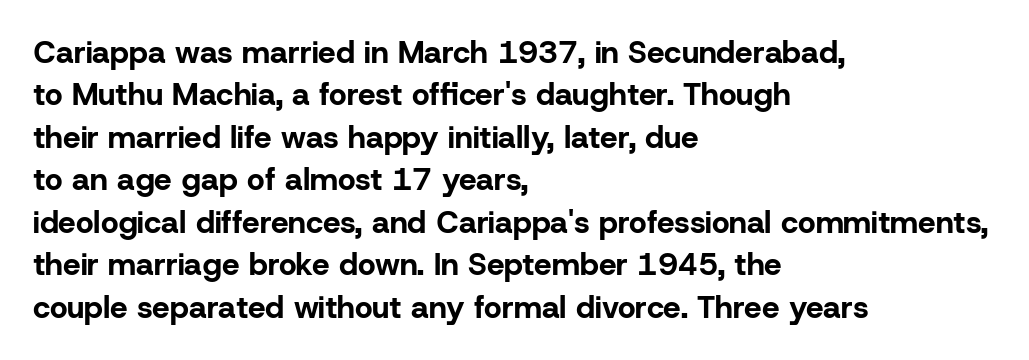
The image shows 31 px bold sans-serif type, upright; set left-aligned, normal line spacing (1.37x), normal letter spacing, not underlined; low stroke contrast and a medium x-height.
